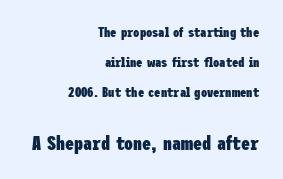
{"italic": "no", "bold": "yes", "underline": "no", "align": "right", "line_spacing": "loose", "line_spacing_ratio": 2.16, "letter_spacing": "normal", "letter_spacing_em": 0.0, "larger_block": "second", "size_ratio": 1.43, "glyph_px": 20}
